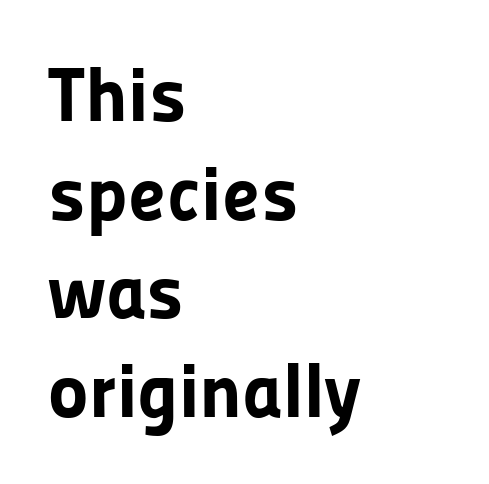
Q: Is the text bold? A: Yes.
Q: Is the text italic (slanted)? A: No, it is upright.
Q: Is the typeface a serif or a sans-serif typeface? A: Sans-serif.
Q: Is the text underlined? A: No.
Q: How is the paragraph aligned? A: Left-aligned.
Q: Is the spacing between letters normal or unusually wide? A: Normal.
Q: Is the spacing between lines tight, normal or loose? A: Normal.
Q: Width (condensed, normal, or wide)? A: Normal.
Q: Stroke contrast? A: Low.
Q: x-height? A: Medium.
Q: Monospaced? A: No.
